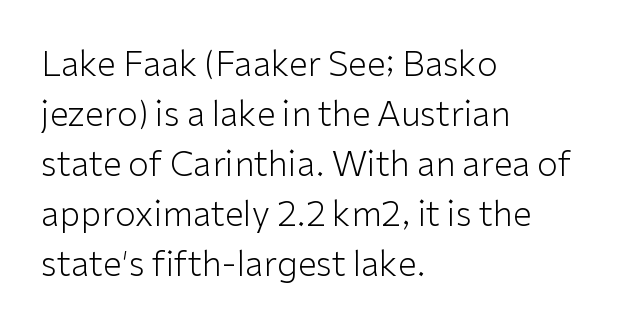
Q: Is the text bold? A: No.
Q: Is the text italic (slanted)? A: No, it is upright.
Q: Is the typeface a serif or a sans-serif typeface? A: Sans-serif.
Q: Is the text underlined? A: No.
Q: How is the paragraph aligned? A: Left-aligned.
Q: Is the spacing between letters normal or unusually wide? A: Normal.
Q: Is the spacing between lines tight, normal or loose? A: Normal.
Q: Width (condensed, normal, or wide)? A: Normal.
Q: Stroke contrast? A: Low.
Q: x-height? A: Medium.
Q: Monospaced? A: No.
